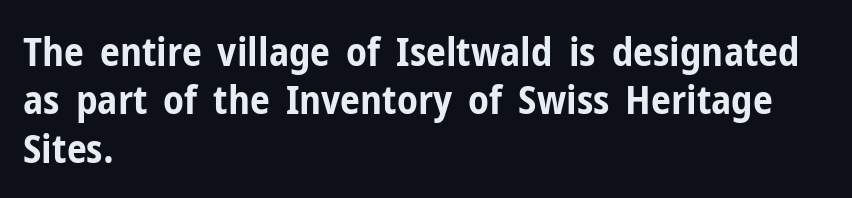
The image shows 40 px bold, condensed sans-serif type, upright; set left-aligned, line spacing 1.21x, normal letter spacing, not underlined; low stroke contrast and a medium x-height.
